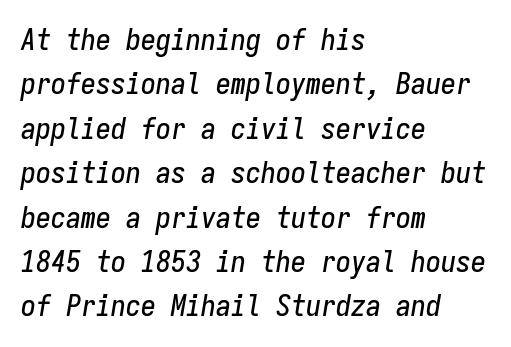
The typesetter chose a ragged-right arrangement here. What's the leading like? Ordinary, nothing unusual. The face used here is rendered with its standard letterfit. Posture: slanted. Beneath every word, the page is bare.
